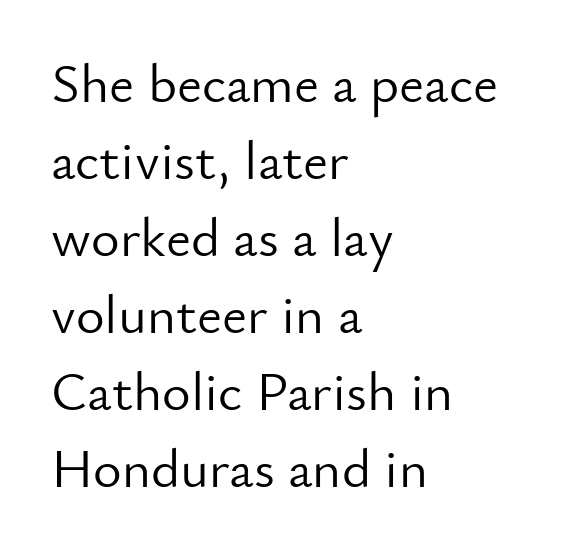
The image shows 55 px light sans-serif type, upright; set left-aligned, normal line spacing (1.4x), normal letter spacing, not underlined; low stroke contrast and a small x-height.
